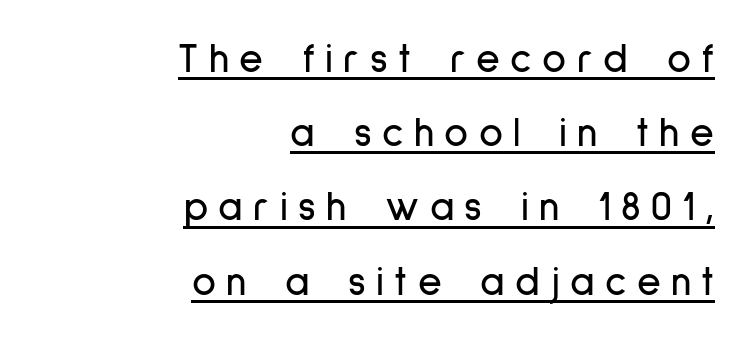
{"serif": "no", "italic": "no", "width": "condensed", "stroke_contrast": "low", "x_height": "medium", "monospaced": "no", "underline": "yes", "align": "right", "line_spacing_ratio": 1.81, "letter_spacing": "wide", "letter_spacing_em": 0.25, "glyph_px": 41}
